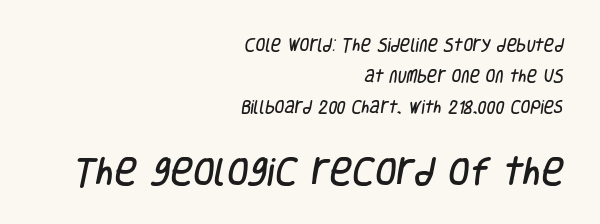
The image shows 31 px condensed sans-serif type; set right-aligned, loose line spacing (2.21x), normal letter spacing, not underlined; the second (bottom) block is 2.21x larger; low stroke contrast and a large x-height.
